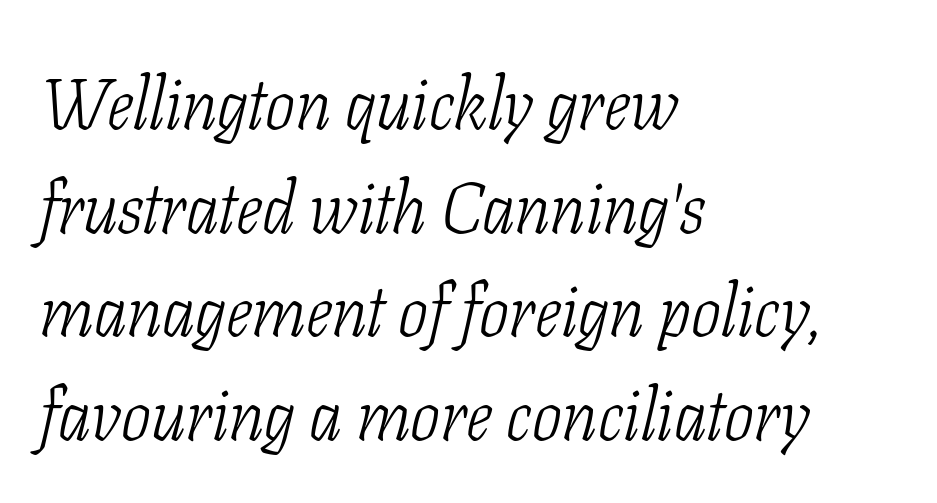
Q: Is the text bold? A: No.
Q: Is the text italic (slanted)? A: Yes, it leans right by about 11 degrees.
Q: Is the typeface a serif or a sans-serif typeface? A: Serif.
Q: Is the text underlined? A: No.
Q: How is the paragraph aligned? A: Left-aligned.
Q: Is the spacing between letters normal or unusually wide? A: Normal.
Q: Is the spacing between lines tight, normal or loose? A: Normal.
Q: Width (condensed, normal, or wide)? A: Condensed.
Q: Stroke contrast? A: Low.
Q: x-height? A: Medium.
Q: Monospaced? A: No.
